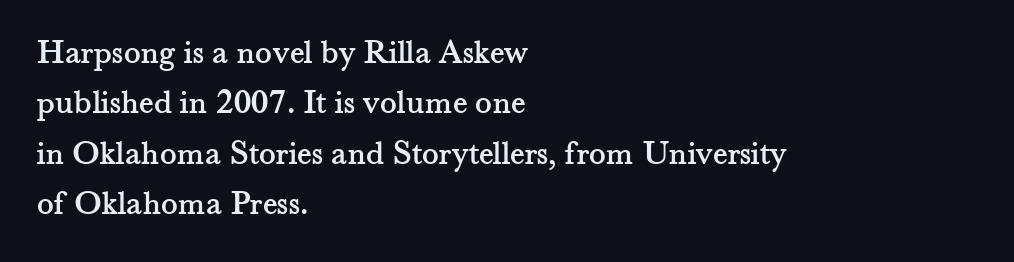
The passage shown is not underscored anywhere. Are there feet on the stems? There are — it's a serif. Every row of glyphs begins at an identical x-position on the left. If you drew a line through each stem, it would be perfectly vertical. Successive baselines arrive at the customary interval.
